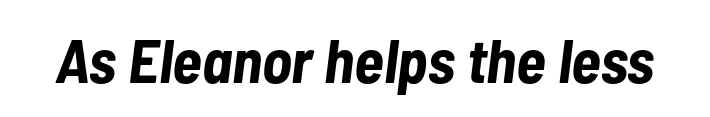
The glyphs look as if they've been sheared to an angle. The gaps between neighbouring characters are ordinary and unremarkable. Quick note: underline off. Here the designer chose a conventional face with non-uniform glyph widths. Caption: bold face, heavy strokes.
